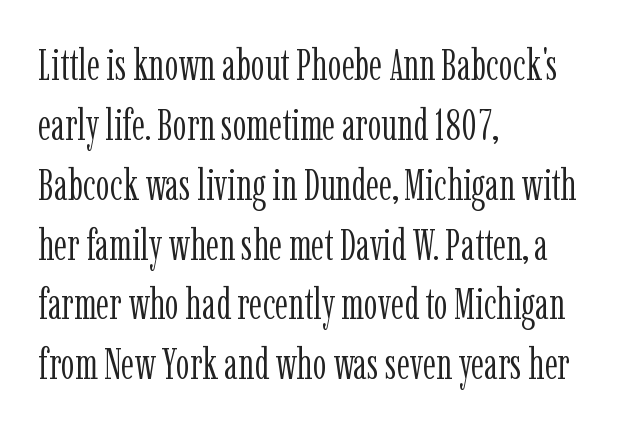
Words float on clear page, feet unadorned. No extra tracking has been applied to these lines. Students, observe: this is what conventionally led text looks like. Compared with a centered layout, this one pins lines to the left instead. This sample has the flowing, uneven cadence of proportional lettering. The typesetting does not lean heavy: it is not bold.
